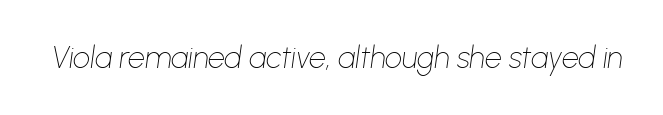
The passage shown is typed in a proportional face where columns would drift. The passage shown has conventional tracking throughout. Lines of text with bare space underneath. Style check: oblique.
